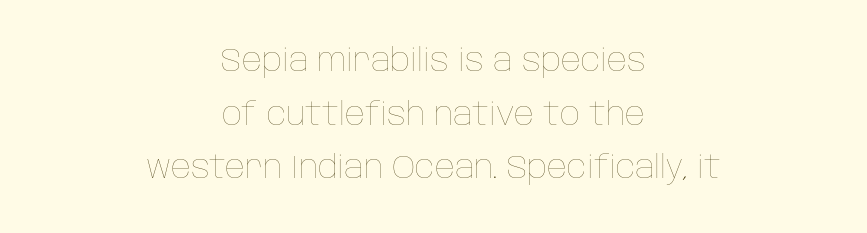
The image shows 31 px thin type, upright; set centered, line spacing 1.73x, normal letter spacing, not underlined; low stroke contrast and a large x-height.
